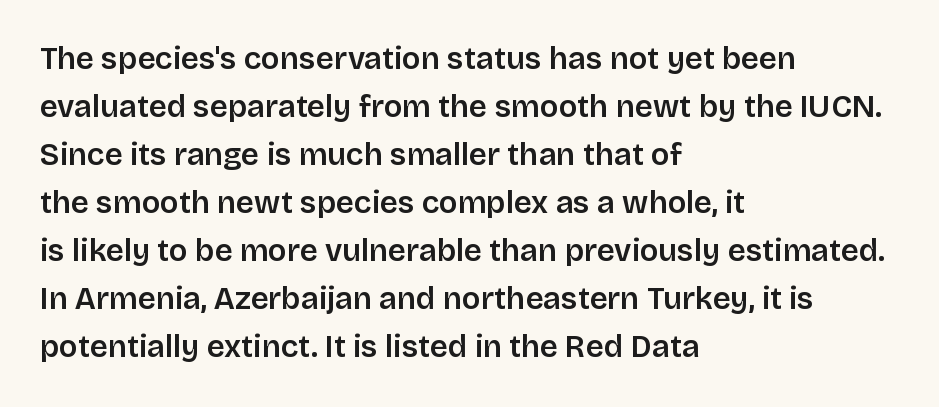
The image shows 31 px sans-serif type, upright; set left-aligned, normal line spacing (1.55x), normal letter spacing, not underlined; low stroke contrast and a large x-height.
